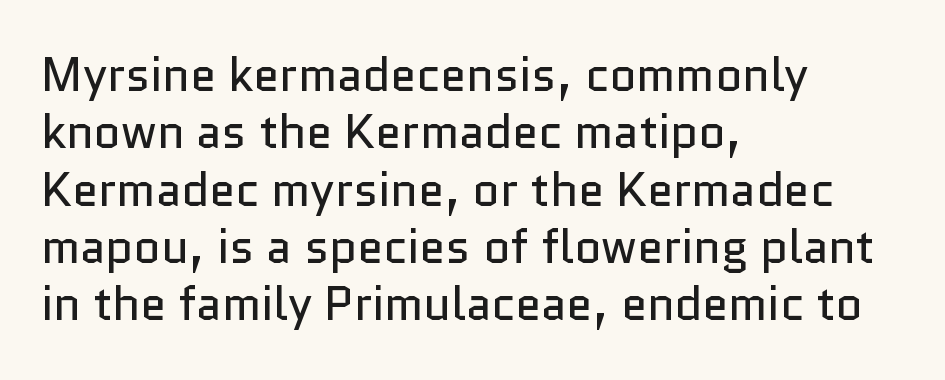
Letter spacing: default. Compared with a typical body face, this is equally light or lighter still. Spacing verdict: proportional, widths tailored to each character. The typesetter chose a ragged-right arrangement here. The face used here is a sans, in the tradition of grotesques and geometrics.
